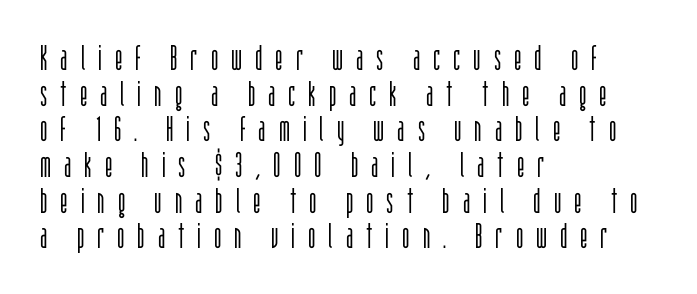
The image shows 35 px light, condensed sans-serif type, upright; set left-aligned, tight line spacing (1.02x), unusually wide letter spacing (+0.37 em), not underlined; low stroke contrast and a large x-height.
